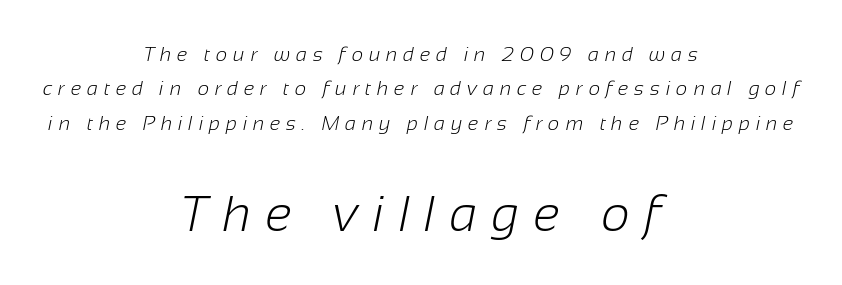
Q: Is the text bold? A: No.
Q: Is the typeface a serif or a sans-serif typeface? A: Sans-serif.
Q: Is the text underlined? A: No.
Q: How is the paragraph aligned? A: Centered.
Q: Is the spacing between letters normal or unusually wide? A: Unusually wide.
Q: Which block of text is set in a larger size, the first (top) or the second (bottom)? A: The second (bottom) one.
Q: Width (condensed, normal, or wide)? A: Normal.
Q: Stroke contrast? A: Low.
Q: x-height? A: Medium.
Q: Monospaced? A: No.
